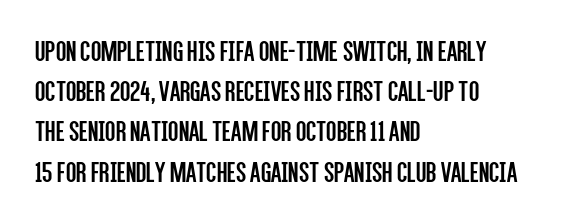
Proportional: the letters do not fall into vertical columns. Stems here are at most as thick as an everyday book face. The face used here is rendered with its standard letterfit. Is there much room between lines? A standard amount, neither cramped nor airy. The compositor pushed each line to the left boundary. Unlike a traditional serif, this face leaves its strokes unadorned.
